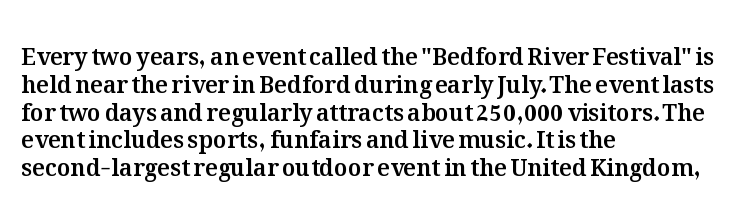
Q: Is the text italic (slanted)? A: No, it is upright.
Q: Is the text underlined? A: No.
Q: How is the paragraph aligned? A: Left-aligned.
Q: Is the spacing between letters normal or unusually wide? A: Normal.
